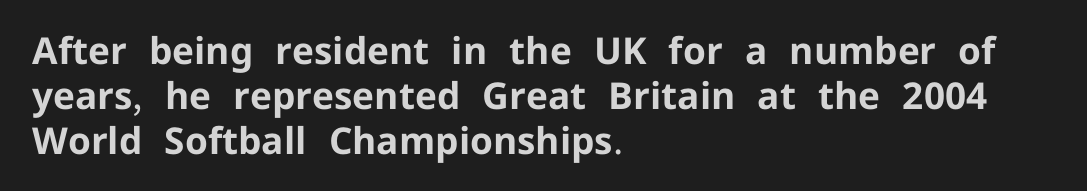
Q: Is the text bold? A: Yes.
Q: Is the text italic (slanted)? A: No, it is upright.
Q: Is the typeface a serif or a sans-serif typeface? A: Sans-serif.
Q: Is the text underlined? A: No.
Q: How is the paragraph aligned? A: Left-aligned.
Q: Is the spacing between letters normal or unusually wide? A: Normal.
Q: Width (condensed, normal, or wide)? A: Normal.
Q: Stroke contrast? A: Low.
Q: x-height? A: Medium.
Q: Monospaced? A: No.
